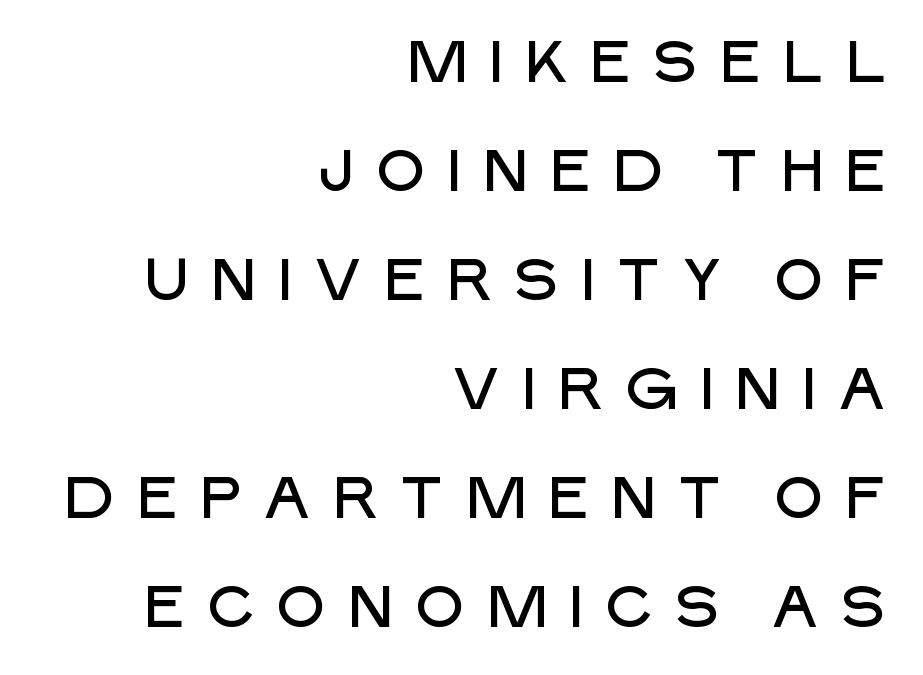
The image shows 58 px sans-serif type, upright; set right-aligned, line spacing 1.88x, unusually wide letter spacing (+0.31 em), not underlined; low stroke contrast and a large x-height.
